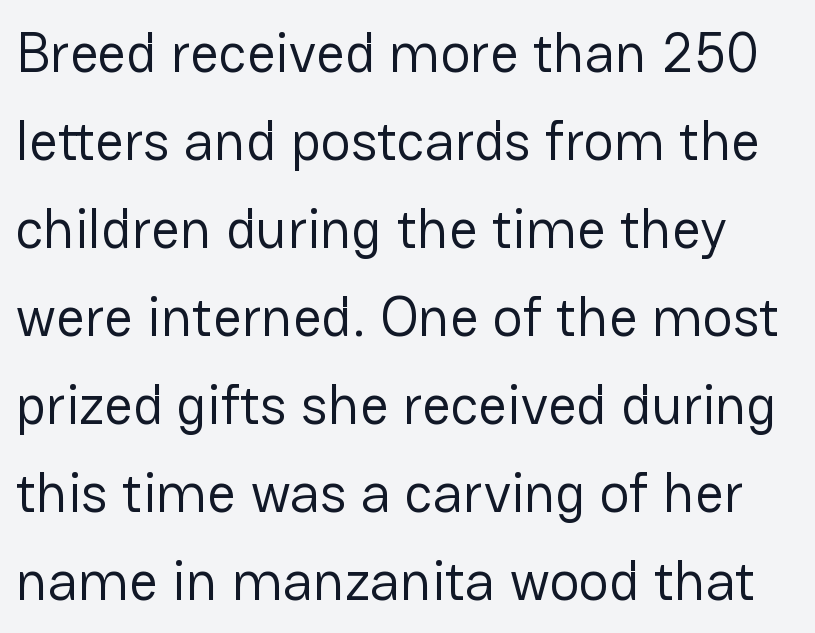
Nope, not italic — everything's standing straight. Each letter keeps its own natural width here, so spacing adapts to shape. Grotesque or geometric, the face here clearly has no serifs. Weight: not bold — regular or lighter. Inter-character spacing is left at the font's built-in metrics.
